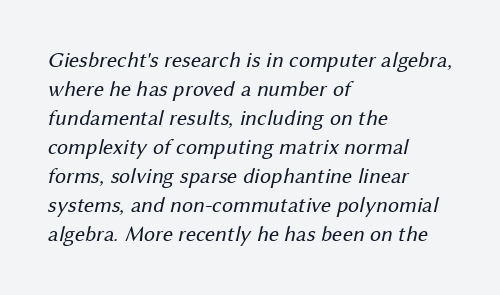
{"bold": "no", "underline": "no", "align": "left", "line_spacing": "normal", "line_spacing_ratio": 1.32, "letter_spacing": "normal", "letter_spacing_em": 0.0, "glyph_px": 22}
